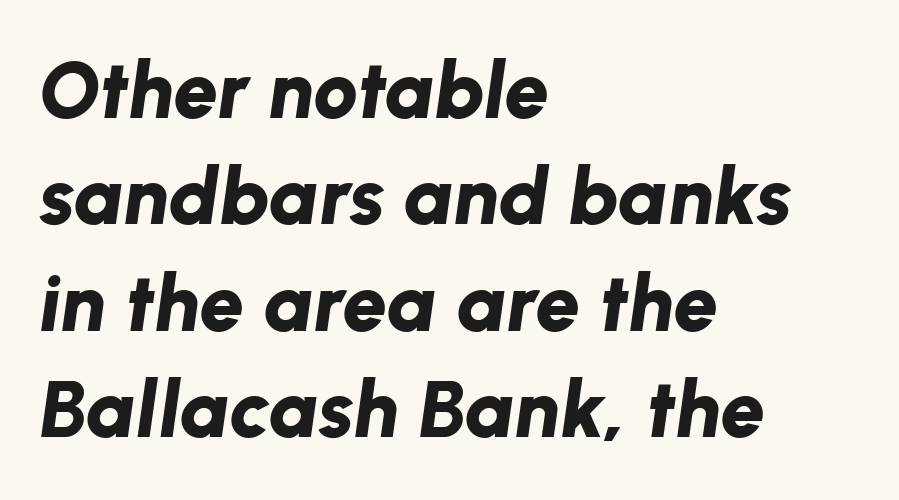
Q: Is the text bold? A: Yes.
Q: Is the text italic (slanted)? A: Yes, it leans right by about 8 degrees.
Q: Is the text underlined? A: No.
Q: How is the paragraph aligned? A: Left-aligned.
Q: Is the spacing between letters normal or unusually wide? A: Normal.
Q: Is the spacing between lines tight, normal or loose? A: Normal.
Q: Width (condensed, normal, or wide)? A: Normal.
Q: Stroke contrast? A: Low.
Q: x-height? A: Medium.
Q: Monospaced? A: No.
